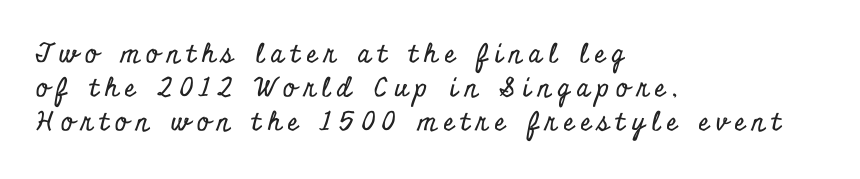
{"underline": "no", "align": "left", "line_spacing": "normal", "line_spacing_ratio": 1.3, "letter_spacing": "wide", "letter_spacing_em": 0.27, "glyph_px": 26}
